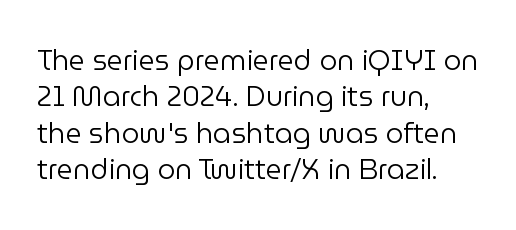
The tracking reads as untouched default to a designer's eye. The letters advance in unequal steps, a hallmark of proportional type. Typographically, this falls in the sans-serif category. Underlining? Definitely not there. The lines in this sample share a left origin and differ only in where they stop. Quick note: interline space is typical.
